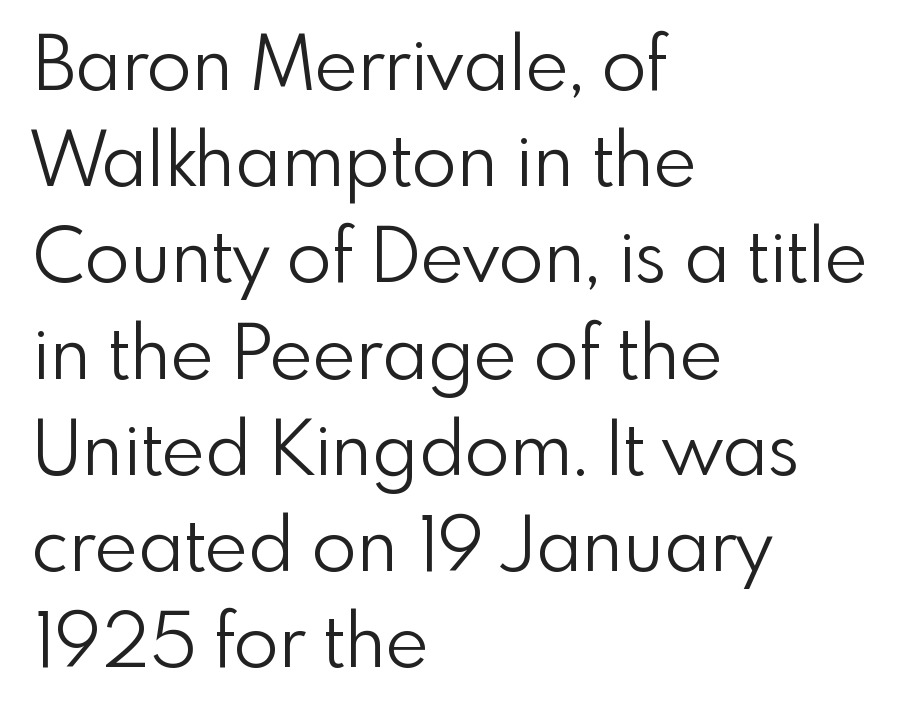
The image shows 74 px light sans-serif type, upright; set left-aligned, normal line spacing (1.3x), normal letter spacing, not underlined; low stroke contrast and a small x-height.
